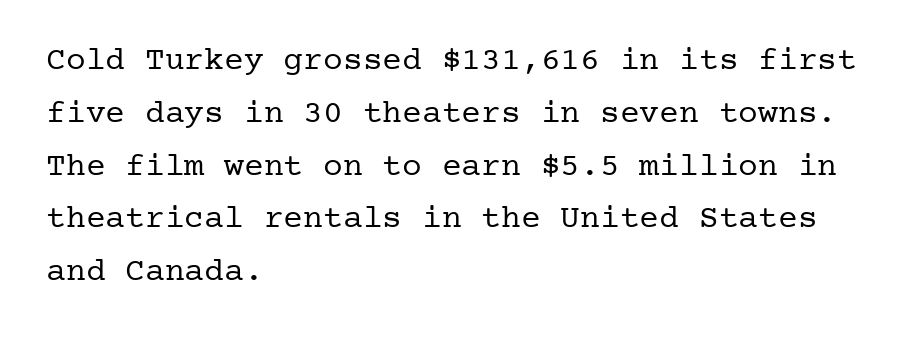
The image shows 33 px regular-weight serif type, upright; set left-aligned, normal line spacing (1.6x), normal letter spacing, not underlined; low stroke contrast and a medium x-height.
